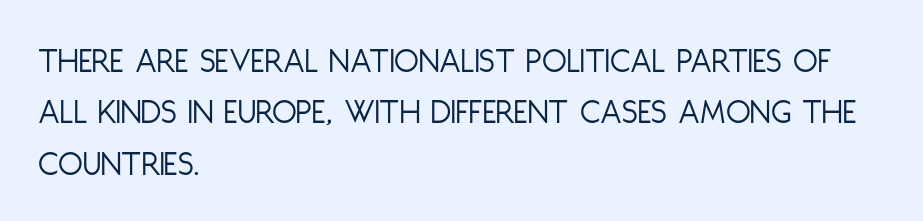
Q: Is the text bold? A: No.
Q: Is the text italic (slanted)? A: No, it is upright.
Q: Is the typeface a serif or a sans-serif typeface? A: Sans-serif.
Q: Is the text underlined? A: No.
Q: How is the paragraph aligned? A: Left-aligned.
Q: Is the spacing between letters normal or unusually wide? A: Normal.
Q: Is the spacing between lines tight, normal or loose? A: Normal.
Q: Width (condensed, normal, or wide)? A: Condensed.
Q: Stroke contrast? A: Low.
Q: x-height? A: Large.
Q: Monospaced? A: No.
